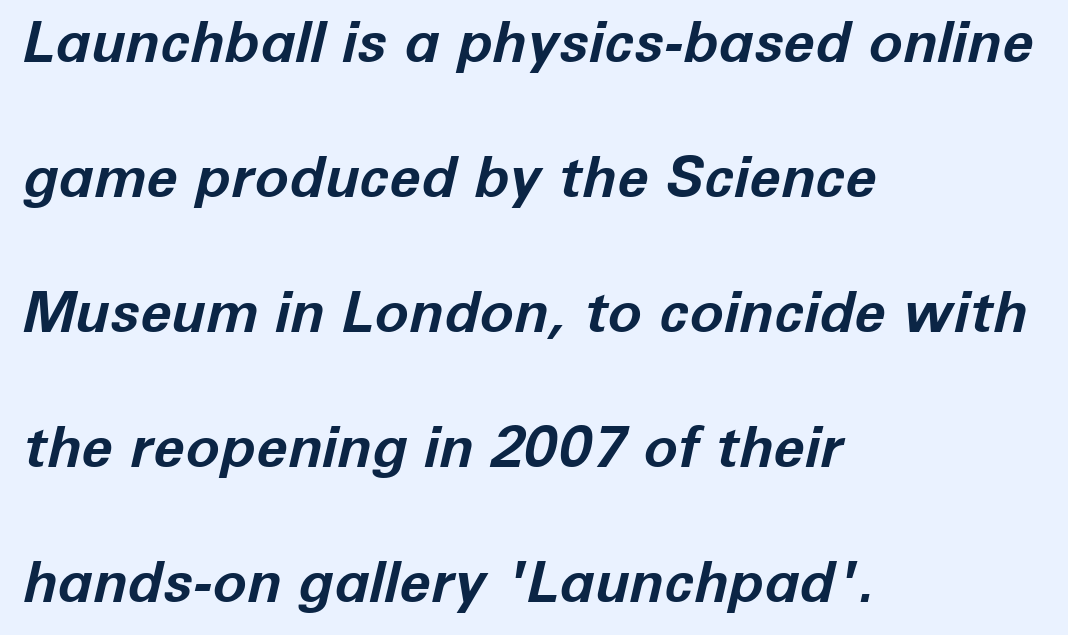
{"italic": "yes", "lean": "right", "slant_degrees": 12, "bold": "yes", "weight": "bold", "width": "normal", "stroke_contrast": "low", "x_height": "medium", "monospaced": "no", "underline": "no", "align": "left", "line_spacing": "loose", "line_spacing_ratio": 2.37, "letter_spacing": "normal", "letter_spacing_em": 0.0, "glyph_px": 57}
